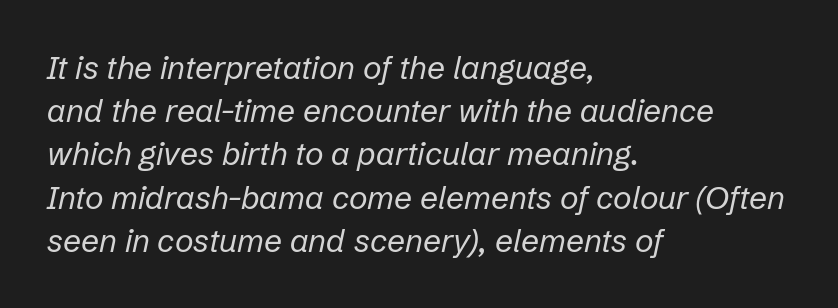
The image shows 32 px regular-weight type, italic (leaning right); set left-aligned, normal line spacing (1.35x), normal letter spacing, not underlined; low stroke contrast and a medium x-height.
